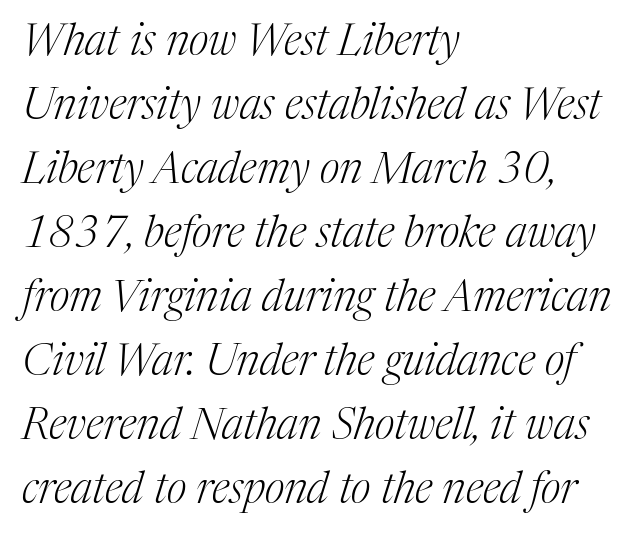
The letterforms sit at book weight or below. The passage shown stacks its lines at a standard gap. No word sits above an underline. If you drew a line through each stem, it would be angled. Letterform terminals end in serifs throughout the passage.
